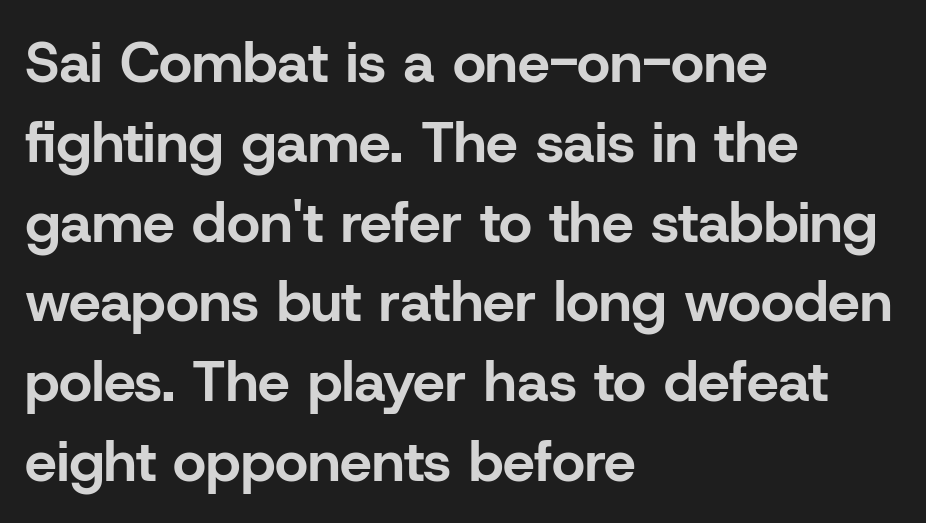
The image shows 57 px bold sans-serif type, upright; set left-aligned, normal line spacing (1.4x), normal letter spacing, not underlined; low stroke contrast and a medium x-height.
